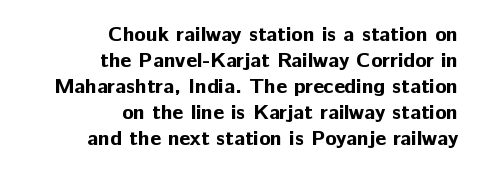
The image shows 21 px bold type, upright; set right-aligned, line spacing 1.24x, normal letter spacing, not underlined.
